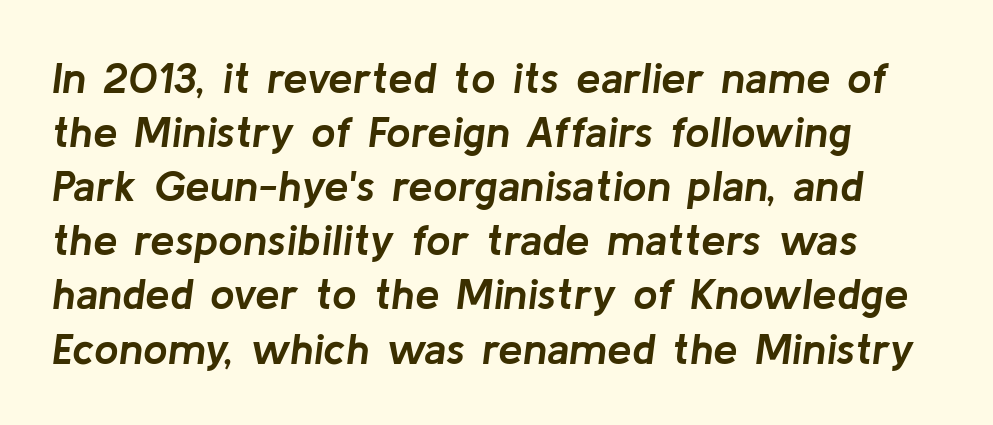
The image shows 44 px semibold type, italic (leaning right); set left-aligned, line spacing 1.23x, normal letter spacing, not underlined; low stroke contrast and a medium x-height.
